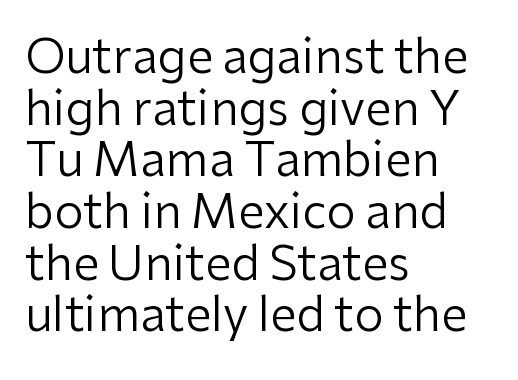
The specimen reads as upright at a glance. Is the type heavy? It reads as light-to-regular instead. Rows of type sit shoulder to shoulder in the vertical direction. The passage shown has conventional tracking throughout. The typesetter chose a ragged-right arrangement here.
